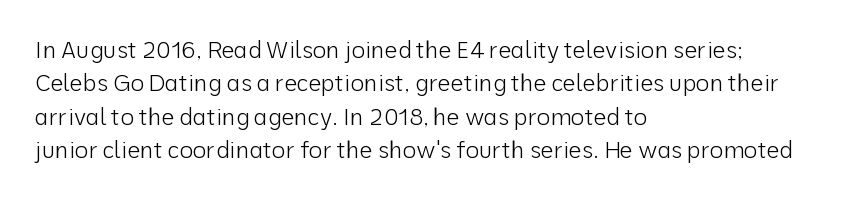
The image shows 23 px text type, upright; set left-aligned, normal line spacing (1.45x), normal letter spacing, not underlined.
